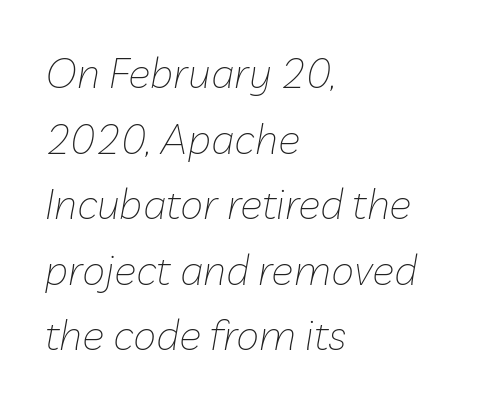
Q: Is the text bold? A: No.
Q: Is the text italic (slanted)? A: Yes, it leans right by about 10 degrees.
Q: Is the text underlined? A: No.
Q: How is the paragraph aligned? A: Left-aligned.
Q: Is the spacing between letters normal or unusually wide? A: Normal.
Q: Is the spacing between lines tight, normal or loose? A: Normal.
Q: Width (condensed, normal, or wide)? A: Normal.
Q: Stroke contrast? A: Low.
Q: x-height? A: Medium.
Q: Monospaced? A: No.
